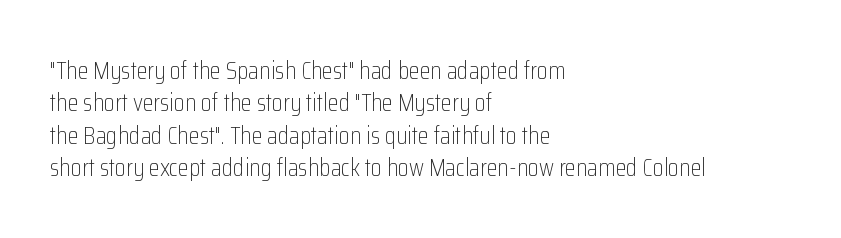
The image shows 25 px text type, upright; set left-aligned, normal line spacing (1.3x), normal letter spacing, not underlined.
